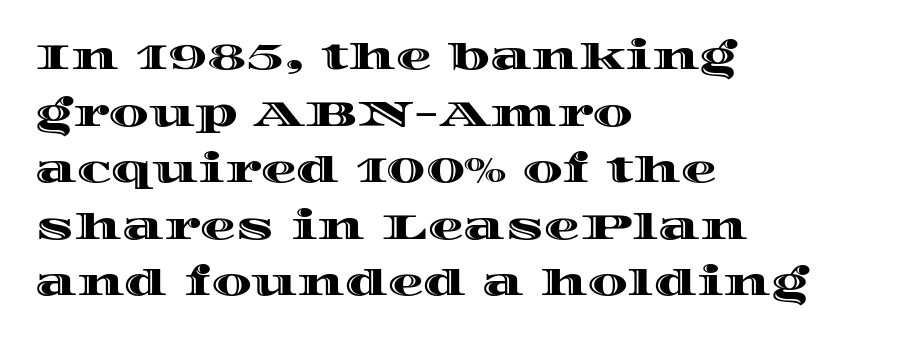
{"italic": "no", "width": "wide", "x_height": "large", "monospaced": "no", "underline": "no", "align": "left", "line_spacing": "normal", "line_spacing_ratio": 1.57, "letter_spacing": "normal", "letter_spacing_em": 0.0, "glyph_px": 36}
